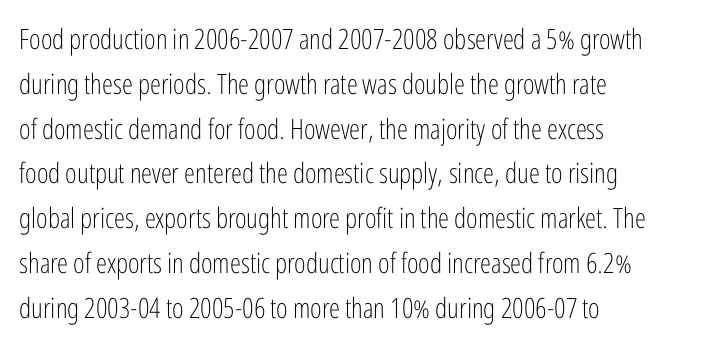
The image shows 28 px light, condensed sans-serif type, upright; set left-aligned, normal line spacing (1.6x), normal letter spacing, not underlined; low stroke contrast and a medium x-height.
